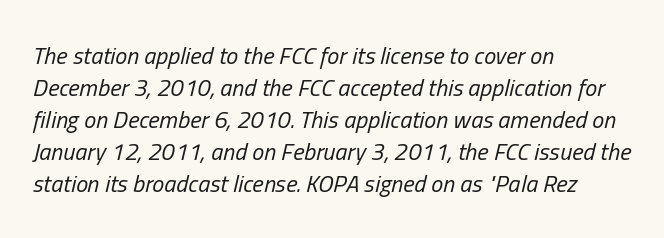
Q: Is the text bold? A: No.
Q: Is the text italic (slanted)? A: Yes, it leans right by about 13 degrees.
Q: Is the text underlined? A: No.
Q: How is the paragraph aligned? A: Left-aligned.
Q: Is the spacing between letters normal or unusually wide? A: Normal.
Q: Is the spacing between lines tight, normal or loose? A: Normal.
